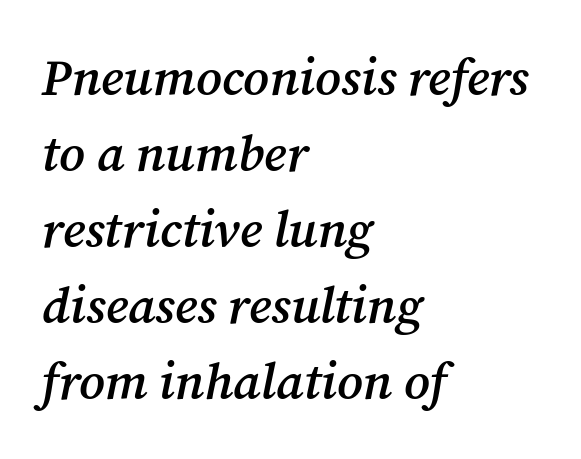
Q: Is the text bold? A: Semi-bold.
Q: Is the text italic (slanted)? A: Yes, it leans right by about 12 degrees.
Q: Is the typeface a serif or a sans-serif typeface? A: Serif.
Q: Is the text underlined? A: No.
Q: How is the paragraph aligned? A: Left-aligned.
Q: Is the spacing between letters normal or unusually wide? A: Normal.
Q: Is the spacing between lines tight, normal or loose? A: Normal.
Q: Width (condensed, normal, or wide)? A: Normal.
Q: Stroke contrast? A: Medium.
Q: x-height? A: Medium.
Q: Monospaced? A: No.
